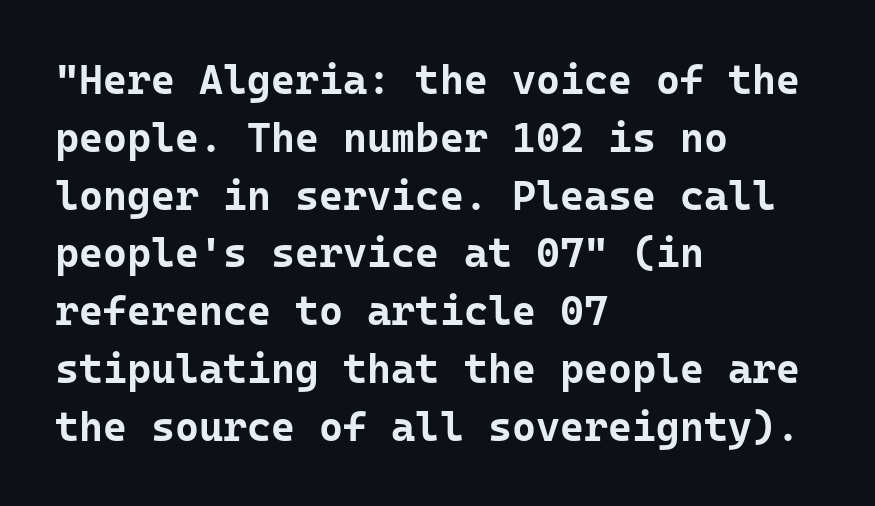
{"serif": "no", "italic": "no", "bold": "yes", "weight": "bold", "width": "normal", "stroke_contrast": "low", "x_height": "medium", "monospaced": "yes", "underline": "no", "align": "left", "line_spacing": "normal", "line_spacing_ratio": 1.41, "letter_spacing": "normal", "letter_spacing_em": 0.0, "glyph_px": 41}
